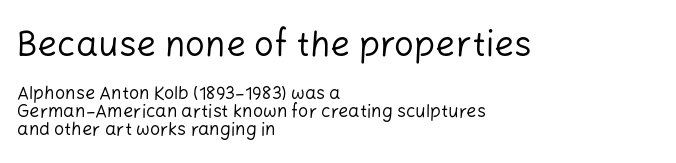
The image shows 35 px regular-weight sans-serif type, upright; set left-aligned, tight line spacing (0.98x), normal letter spacing, not underlined; the first (top) block is 1.94x larger; low stroke contrast and a medium x-height.
